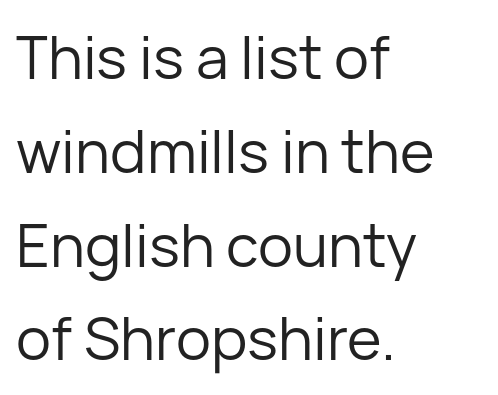
Q: Is the text bold? A: No.
Q: Is the text italic (slanted)? A: No, it is upright.
Q: Is the typeface a serif or a sans-serif typeface? A: Sans-serif.
Q: Is the text underlined? A: No.
Q: How is the paragraph aligned? A: Left-aligned.
Q: Is the spacing between letters normal or unusually wide? A: Normal.
Q: Is the spacing between lines tight, normal or loose? A: Normal.
Q: Width (condensed, normal, or wide)? A: Normal.
Q: Stroke contrast? A: Low.
Q: x-height? A: Medium.
Q: Monospaced? A: No.
